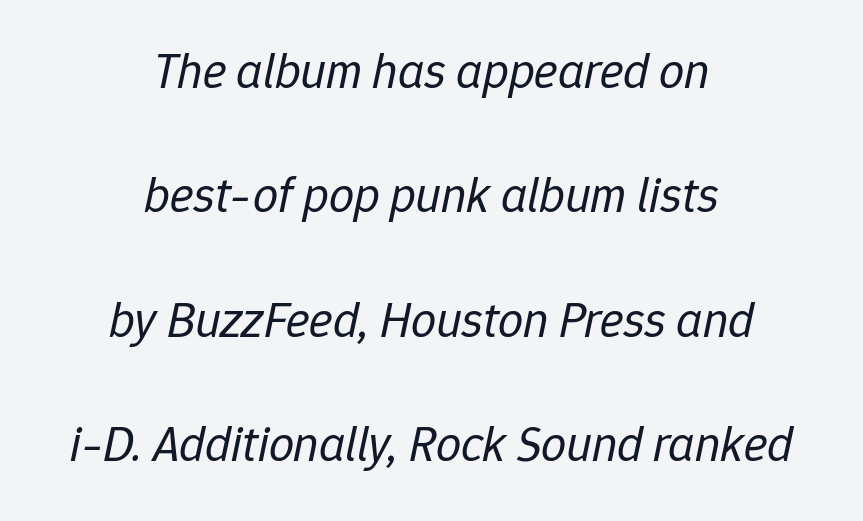
{"italic": "yes", "lean": "right", "slant_degrees": 12, "bold": "no", "weight": "regular", "width": "normal", "stroke_contrast": "low", "x_height": "medium", "monospaced": "no", "underline": "no", "align": "center", "line_spacing": "loose", "line_spacing_ratio": 2.49, "letter_spacing": "normal", "letter_spacing_em": 0.0, "glyph_px": 50}
